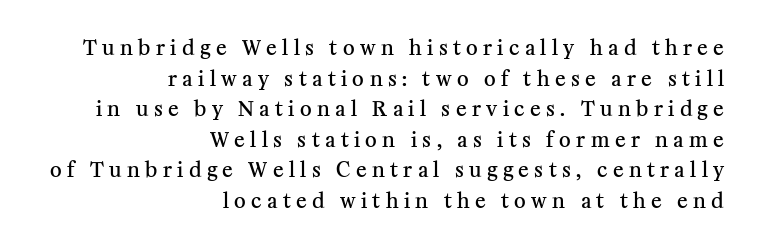
Q: Is the text bold? A: Semi-bold.
Q: Is the text italic (slanted)? A: No, it is upright.
Q: Is the text underlined? A: No.
Q: How is the paragraph aligned? A: Right-aligned.
Q: Is the spacing between letters normal or unusually wide? A: Unusually wide.
Q: Is the spacing between lines tight, normal or loose? A: Normal.
